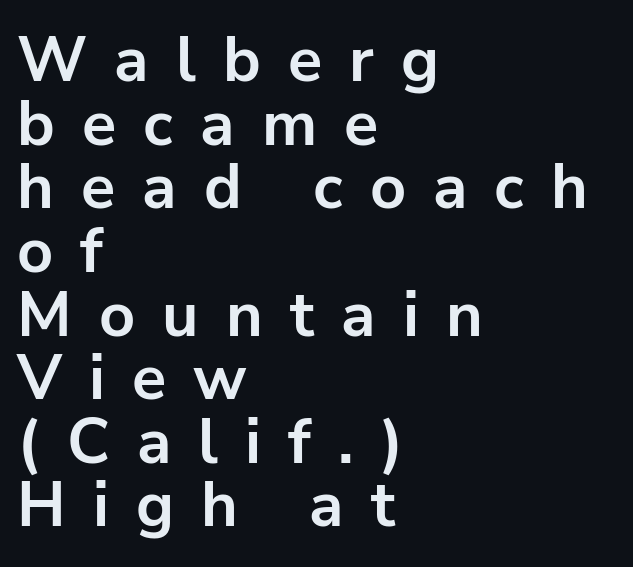
{"serif": "no", "italic": "no", "bold": "yes", "weight": "bold", "width": "normal", "stroke_contrast": "low", "x_height": "medium", "monospaced": "no", "underline": "no", "align": "left", "line_spacing": "tight", "line_spacing_ratio": 1.01, "letter_spacing": "wide", "letter_spacing_em": 0.43, "glyph_px": 63}
